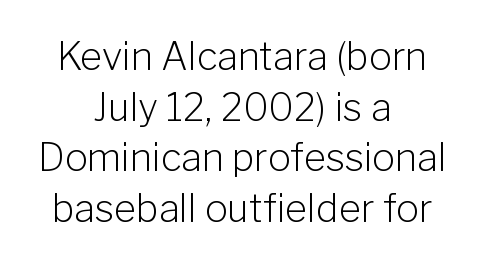
A centered setting, common on invitations and titles, is used for this passage. Posture: straight, roman, zero tilt. You can tell from the bare stems that sans-serif type was used. This sample keeps an unexceptional amount of space between lines. This is not heavy type; no bold has been used. Observe the ordinary spacing: letters are neighbours, not strangers.
